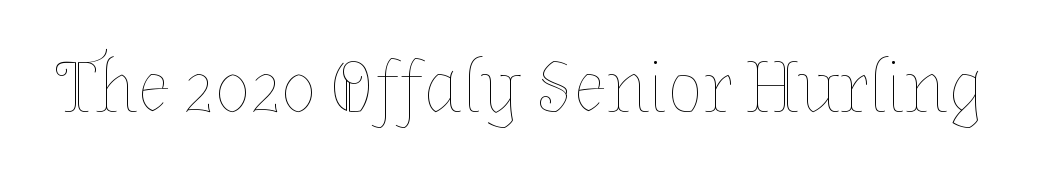
Q: Is the text bold? A: No.
Q: Is the text italic (slanted)? A: No, it is upright.
Q: Is the text underlined? A: No.
Q: Is the spacing between letters normal or unusually wide? A: Normal.
Q: Width (condensed, normal, or wide)? A: Normal.
Q: Stroke contrast? A: Low.
Q: x-height? A: Medium.
Q: Monospaced? A: No.
